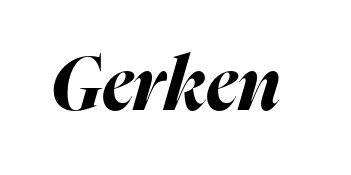
{"italic": "yes", "lean": "right", "slant_degrees": 16, "bold": "yes", "weight": "bold", "width": "normal", "stroke_contrast": "high", "x_height": "medium", "monospaced": "no", "underline": "no", "letter_spacing": "normal", "letter_spacing_em": 0.0, "glyph_px": 74}
